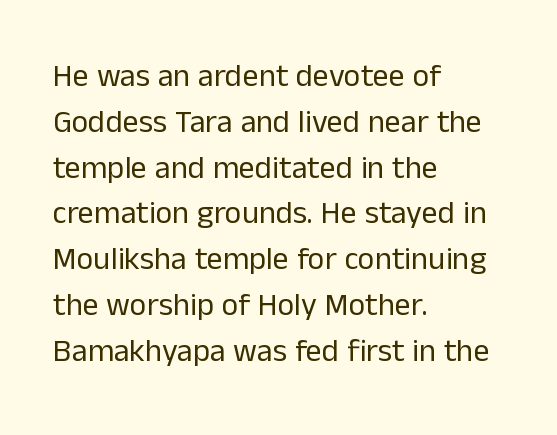
Nothing sits at the stroke ends, so this counts as sans-serif. These lines were composed using upright roman letters. This sample keeps an unexceptional amount of space between lines. The horizontal fit of the characters is conventional and even. Is this a fixed-width face? No — the glyphs have proportional, varying widths.
